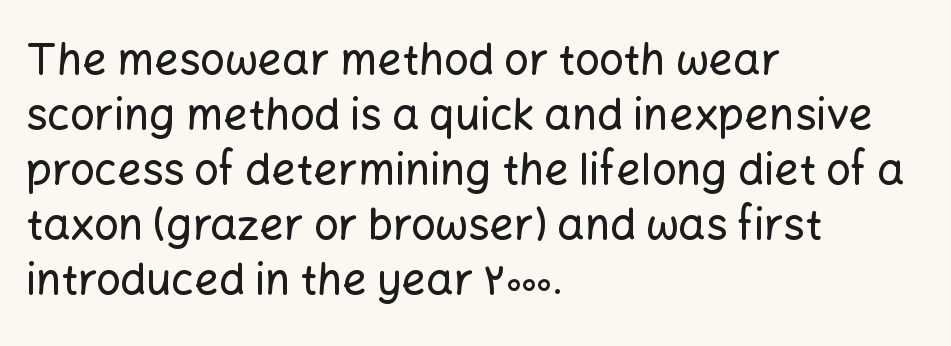
The image shows 43 px sans-serif type, upright; set left-aligned, normal line spacing (1.28x), normal letter spacing, not underlined; low stroke contrast and a medium x-height.
